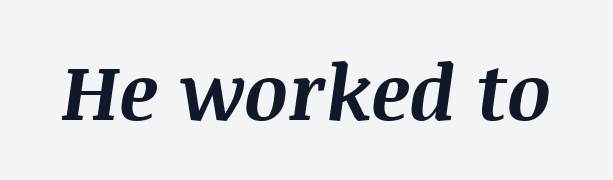
The image shows 77 px bold type, italic (leaning right); set normal letter spacing, not underlined; medium stroke contrast and a large x-height.
